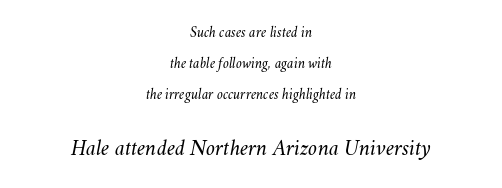
{"italic": "yes", "lean": "right", "slant_degrees": 11, "bold": "no", "underline": "no", "align": "center", "line_spacing": "loose", "line_spacing_ratio": 2.07, "letter_spacing": "normal", "letter_spacing_em": 0.0, "larger_block": "second", "size_ratio": 1.53, "glyph_px": 23}
